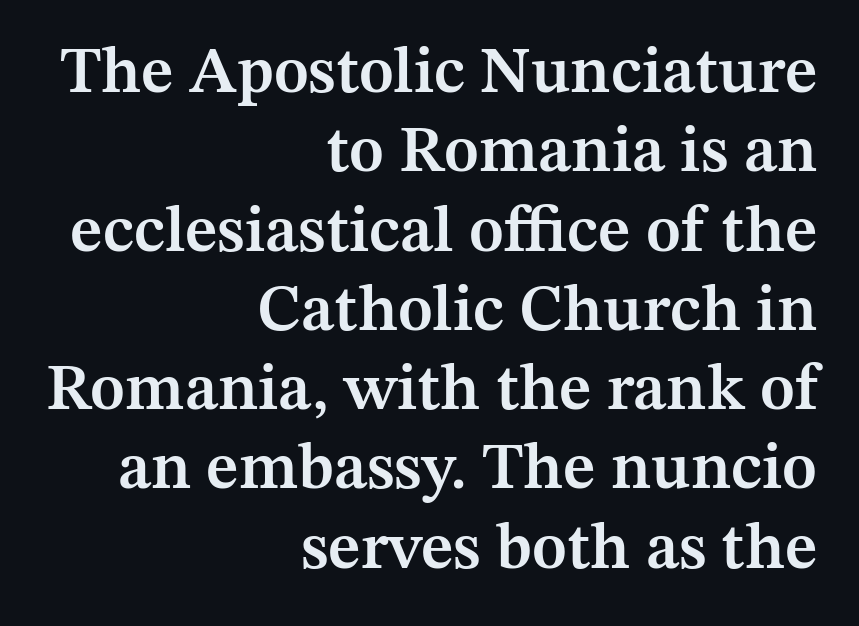
The image shows 65 px semibold serif type, upright; set right-aligned, line spacing 1.22x, normal letter spacing, not underlined; medium stroke contrast and a medium x-height.
